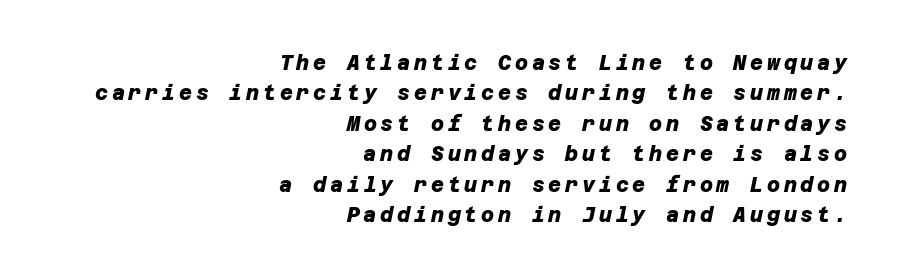
Q: Is the text bold? A: Yes.
Q: Is the text underlined? A: No.
Q: How is the paragraph aligned? A: Right-aligned.
Q: Is the spacing between lines tight, normal or loose? A: Normal.
